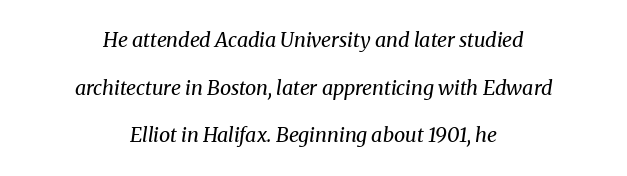
Q: Is the text bold? A: No.
Q: Is the text italic (slanted)? A: Yes, it leans right by about 8 degrees.
Q: Is the text underlined? A: No.
Q: How is the paragraph aligned? A: Centered.
Q: Is the spacing between letters normal or unusually wide? A: Normal.
Q: Is the spacing between lines tight, normal or loose? A: Loose.
